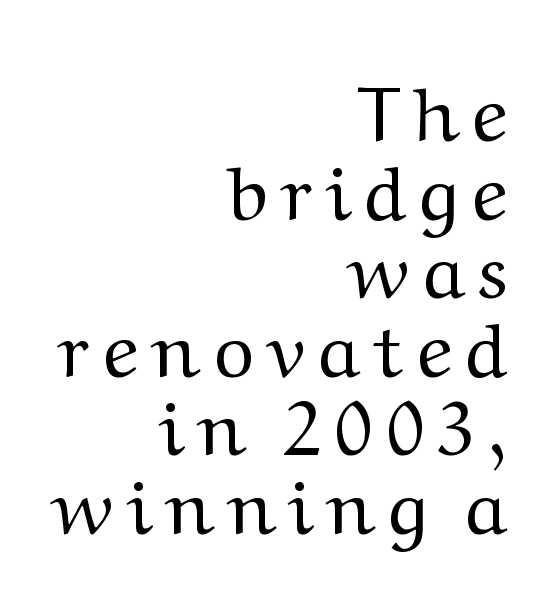
A typesetter would call this proportional, since set widths differ per character. The cut favours lightness, reaching ordinary text weight at its darkest. Letterform terminals end in serifs throughout the passage. Posture: straight, roman, zero tilt. This sample trades vertical openness for compactness between lines. If you drew a ruler down the right edge, every line would touch it.
